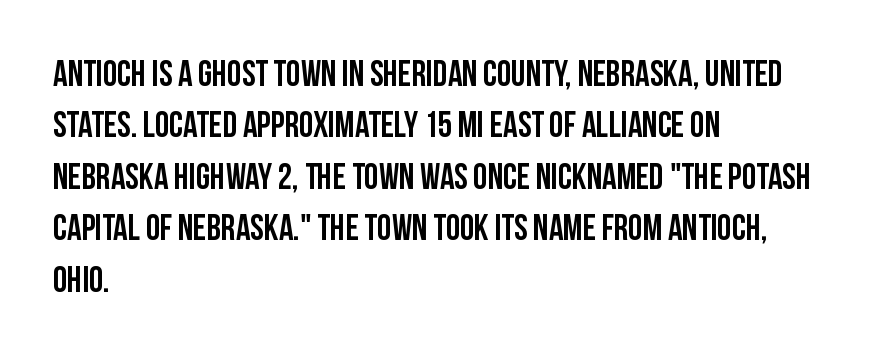
{"serif": "no", "italic": "no", "width": "condensed", "stroke_contrast": "low", "x_height": "large", "monospaced": "no", "underline": "no", "align": "left", "line_spacing": "normal", "line_spacing_ratio": 1.43, "letter_spacing": "normal", "letter_spacing_em": 0.0, "glyph_px": 36}
